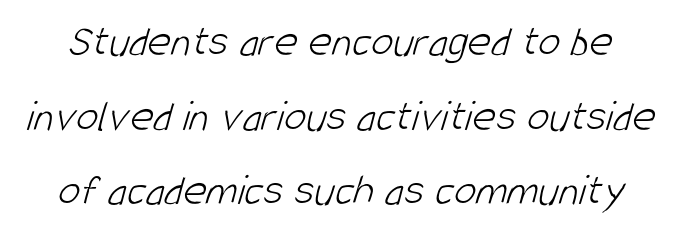
Q: Is the text bold? A: No.
Q: Is the typeface a serif or a sans-serif typeface? A: Sans-serif.
Q: Is the text underlined? A: No.
Q: Is the spacing between letters normal or unusually wide? A: Normal.
Q: Is the spacing between lines tight, normal or loose? A: Normal.
Q: Width (condensed, normal, or wide)? A: Condensed.
Q: Stroke contrast? A: Low.
Q: x-height? A: Large.
Q: Monospaced? A: No.
